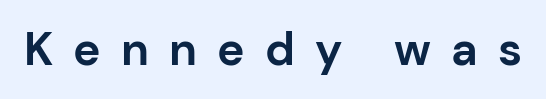
{"serif": "no", "italic": "no", "bold": "yes", "weight": "bold", "width": "normal", "stroke_contrast": "low", "x_height": "medium", "monospaced": "no", "underline": "no", "letter_spacing": "wide", "letter_spacing_em": 0.44, "glyph_px": 46}
